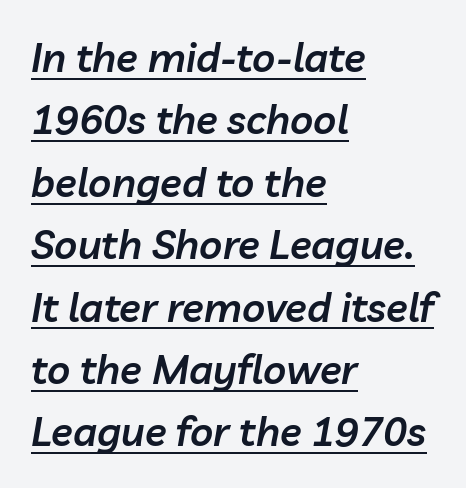
{"italic": "yes", "lean": "right", "slant_degrees": 10, "bold": "semi", "weight": "semibold", "width": "normal", "stroke_contrast": "low", "x_height": "medium", "monospaced": "no", "underline": "yes", "align": "left", "line_spacing": "normal", "line_spacing_ratio": 1.56, "letter_spacing": "normal", "letter_spacing_em": 0.0, "glyph_px": 40}
